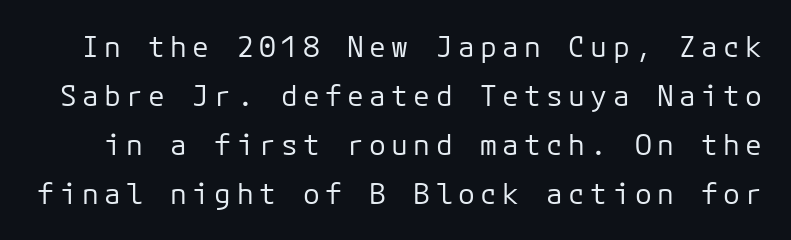
{"serif": "no", "italic": "no", "bold": "no", "weight": "regular", "width": "normal", "stroke_contrast": "low", "x_height": "medium", "underline": "no", "line_spacing_ratio": 1.75, "glyph_px": 28}
